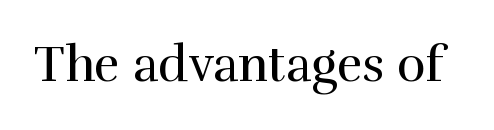
Character widths vary here, with narrow letters taking less room than wide ones. Check the space under the baseline: it is left empty. Yep, those are serifs on the letters. Heft: none added — not bold. These lines keep a tight, regular rhythm from letter to letter.
